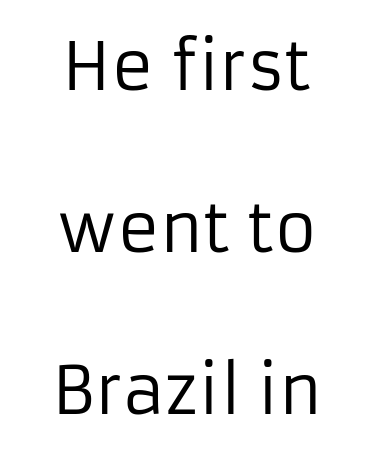
The image shows 65 px regular-weight sans-serif type, upright; set centered, loose line spacing (2.49x), normal letter spacing, not underlined; low stroke contrast and a medium x-height.
